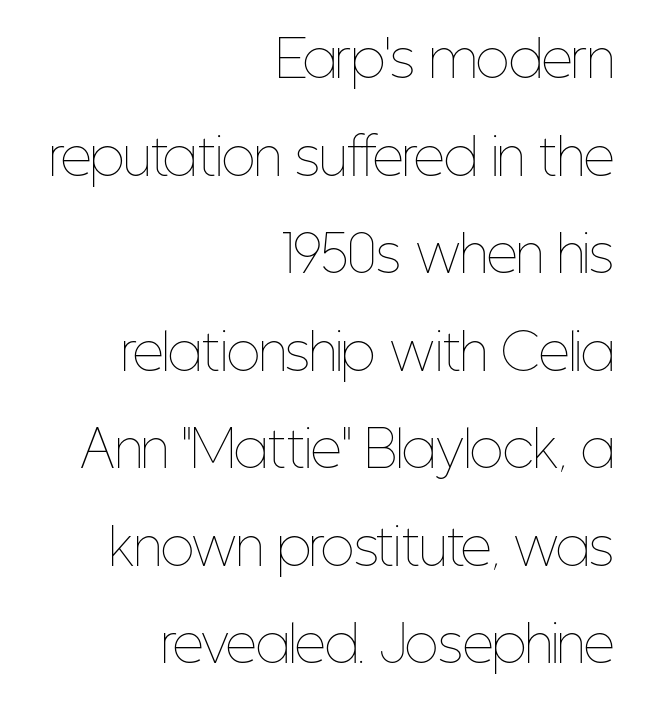
Q: Is the text bold? A: No.
Q: Is the text italic (slanted)? A: No, it is upright.
Q: Is the text underlined? A: No.
Q: How is the paragraph aligned? A: Right-aligned.
Q: Is the spacing between letters normal or unusually wide? A: Normal.
Q: Is the spacing between lines tight, normal or loose? A: Loose.
Q: Width (condensed, normal, or wide)? A: Condensed.
Q: Stroke contrast? A: Low.
Q: x-height? A: Medium.
Q: Monospaced? A: No.
